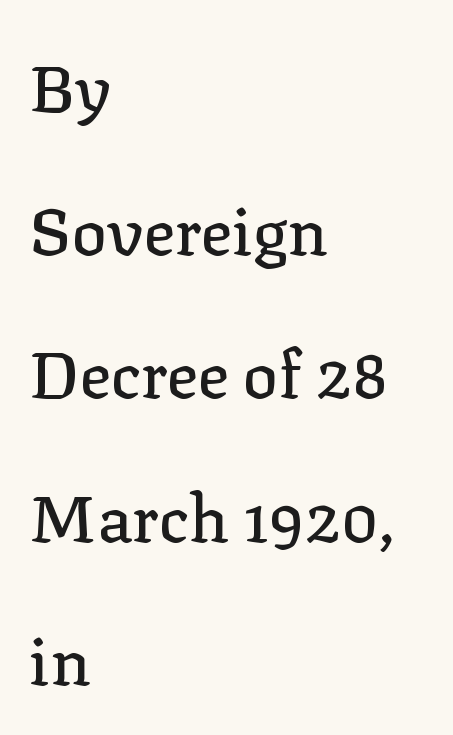
The image shows 66 px serif type, upright; set left-aligned, loose line spacing (2.17x), normal letter spacing, not underlined; low stroke contrast and a medium x-height.
